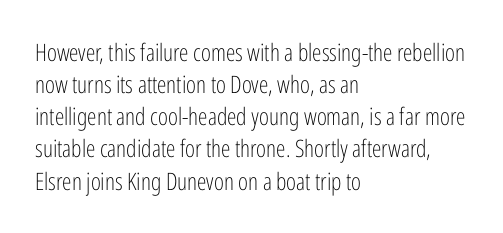
Q: Is the text bold? A: No.
Q: Is the text italic (slanted)? A: No, it is upright.
Q: Is the text underlined? A: No.
Q: How is the paragraph aligned? A: Left-aligned.
Q: Is the spacing between letters normal or unusually wide? A: Normal.
Q: Is the spacing between lines tight, normal or loose? A: Normal.
